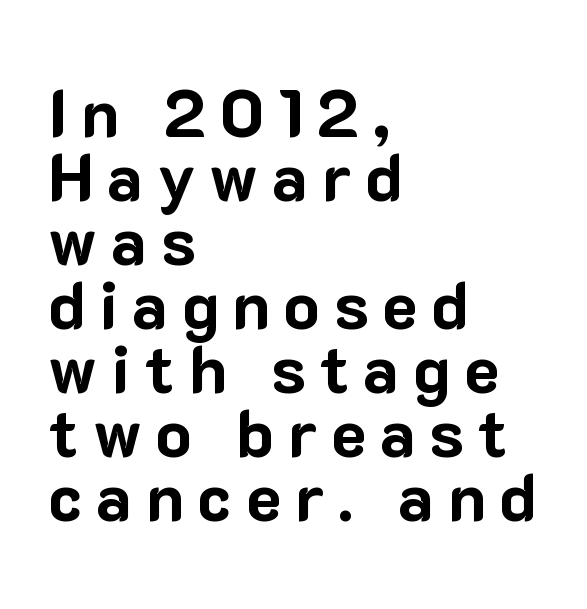
Q: Is the text bold? A: Yes.
Q: Is the text italic (slanted)? A: No, it is upright.
Q: Is the typeface a serif or a sans-serif typeface? A: Sans-serif.
Q: Is the text underlined? A: No.
Q: How is the paragraph aligned? A: Left-aligned.
Q: Is the spacing between letters normal or unusually wide? A: Unusually wide.
Q: Is the spacing between lines tight, normal or loose? A: Tight.
Q: Width (condensed, normal, or wide)? A: Normal.
Q: Stroke contrast? A: Low.
Q: x-height? A: Medium.
Q: Monospaced? A: No.
